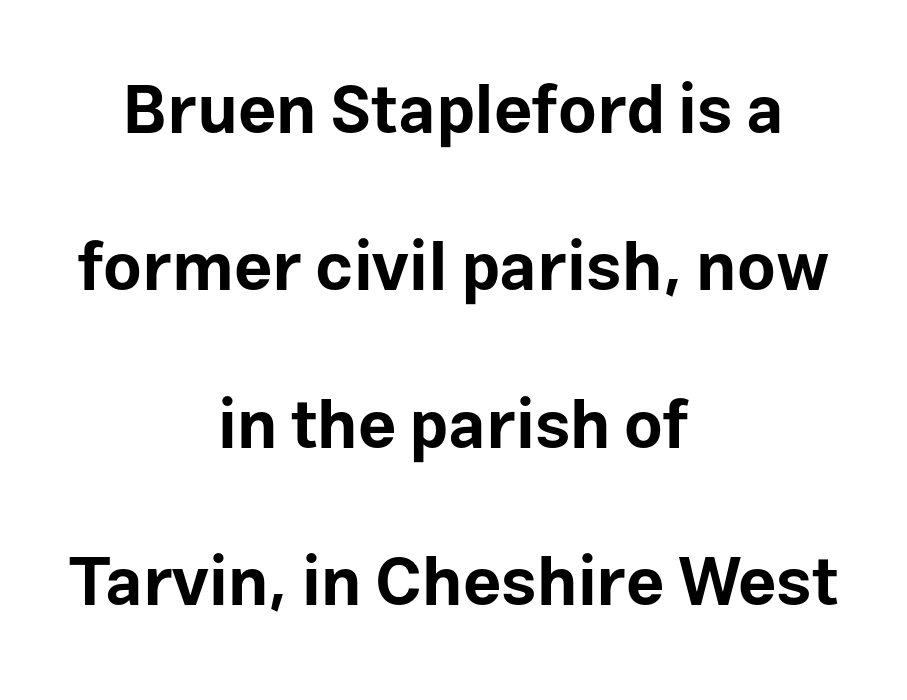
Q: Is the text bold? A: Yes.
Q: Is the text italic (slanted)? A: No, it is upright.
Q: Is the typeface a serif or a sans-serif typeface? A: Sans-serif.
Q: Is the text underlined? A: No.
Q: How is the paragraph aligned? A: Centered.
Q: Is the spacing between letters normal or unusually wide? A: Normal.
Q: Is the spacing between lines tight, normal or loose? A: Loose.
Q: Width (condensed, normal, or wide)? A: Normal.
Q: Stroke contrast? A: Low.
Q: x-height? A: Medium.
Q: Monospaced? A: No.
